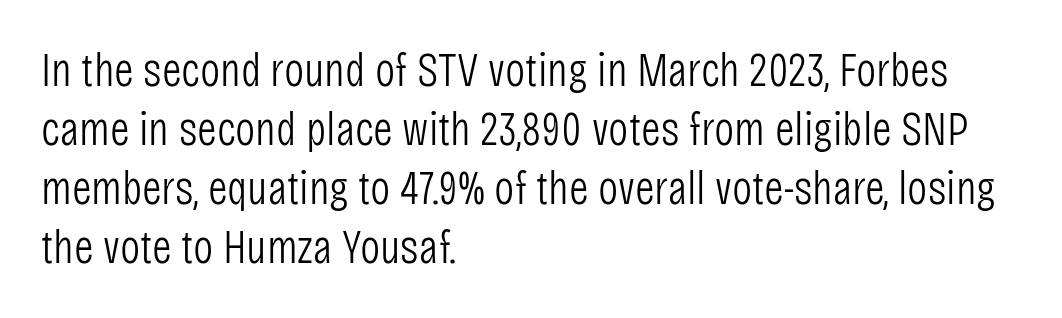
Words float on clear page, feet unadorned. The type family on display is of the sans-serif kind. This is not heavy type; no bold has been used. Designer's note — italics off, roman on. Observe the ordinary spacing: letters are neighbours, not strangers. The face used here is proportionally spaced, like ordinary book or web type.
